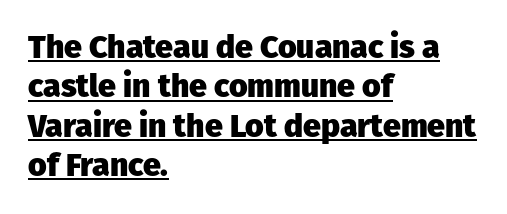
The lines in this sample share a left origin and differ only in where they stop. If you drew a line through each stem, it would be perfectly vertical. Underlined type. This sample has the flowing, uneven cadence of proportional lettering. This rendering leaves character spacing at its baseline value. This rendering employs a face without finishing strokes, i.e., a sans-serif.
